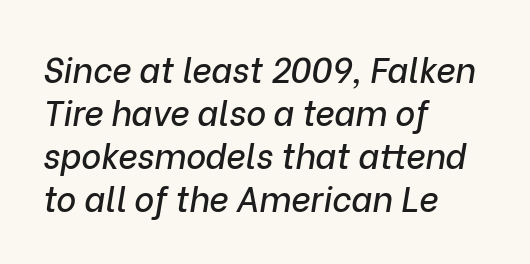
{"italic": "yes", "lean": "right", "slant_degrees": 9, "width": "normal", "stroke_contrast": "low", "x_height": "medium", "monospaced": "no", "underline": "no", "align": "left", "line_spacing": "normal", "line_spacing_ratio": 1.26, "letter_spacing": "normal", "letter_spacing_em": 0.0, "glyph_px": 34}
